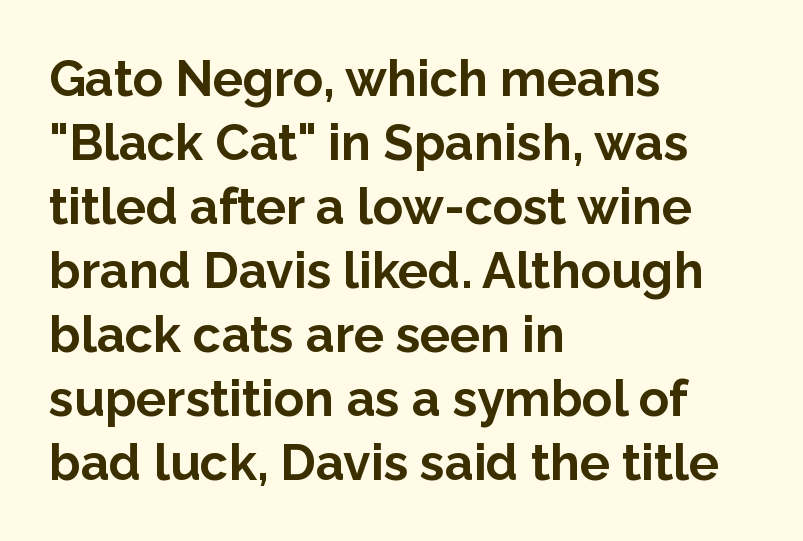
The rendering uses natural spacing where letterforms have individual widths. The typesetter chose a ragged-right arrangement here. The letters sit at their default tracking, neither squeezed nor spread. Bare-footed words on every line. Notice how descenders clear the ascenders below comfortably — that's standard leading.
